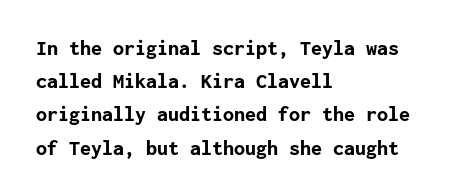
Leading matches the norm, producing a regular column. The area under the type is left untouched. Does extra space separate the letters? No, they use regular spacing. These lines were composed using upright roman letters.
